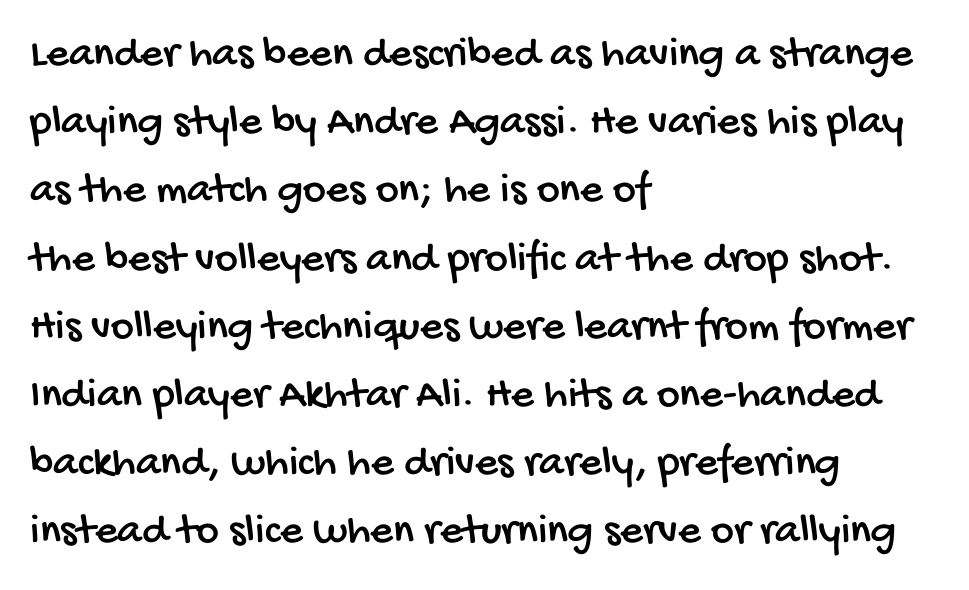
{"serif": "no", "width": "condensed", "stroke_contrast": "low", "x_height": "large", "monospaced": "no", "underline": "no", "align": "left", "line_spacing": "normal", "line_spacing_ratio": 1.55, "letter_spacing": "normal", "letter_spacing_em": 0.0, "glyph_px": 44}
